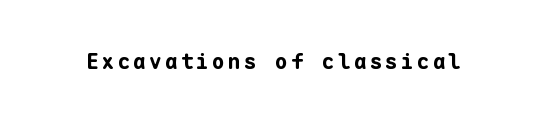
Q: Is the text bold? A: Yes.
Q: Is the text italic (slanted)? A: No, it is upright.
Q: Is the text underlined? A: No.
